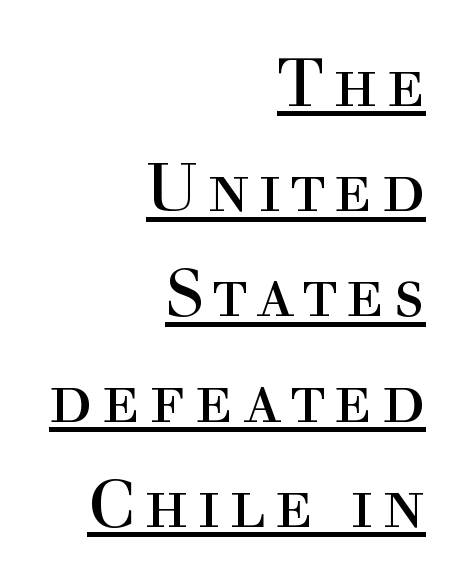
The image shows 67 px regular-weight serif type, upright; set right-aligned, normal line spacing (1.57x), underlined; a medium x-height.
